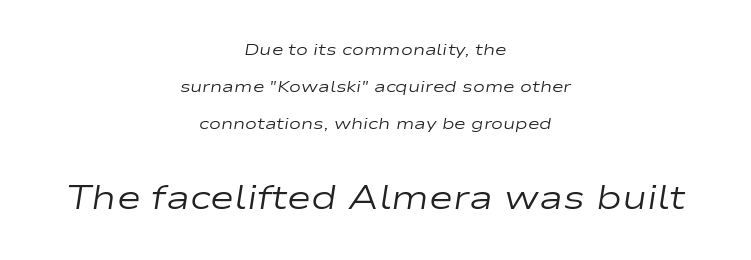
{"italic": "yes", "lean": "right", "slant_degrees": 9, "bold": "no", "weight": "regular", "width": "wide", "stroke_contrast": "low", "x_height": "medium", "monospaced": "no", "underline": "no", "align": "center", "line_spacing": "loose", "line_spacing_ratio": 2.31, "letter_spacing": "normal", "letter_spacing_em": 0.0, "larger_block": "second", "size_ratio": 2.06, "glyph_px": 33}
